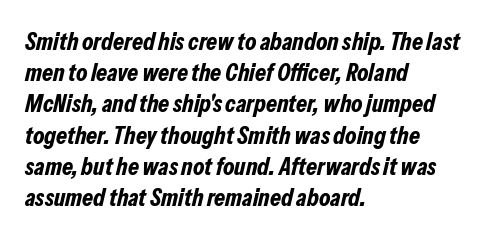
The image shows 25 px bold type, italic (leaning right); set left-aligned, normal line spacing (1.25x), normal letter spacing, not underlined.
